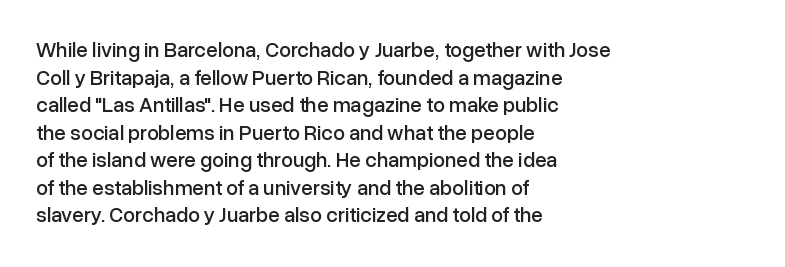
Q: Is the text italic (slanted)? A: No, it is upright.
Q: Is the text underlined? A: No.
Q: How is the paragraph aligned? A: Left-aligned.
Q: Is the spacing between letters normal or unusually wide? A: Normal.
Q: Is the spacing between lines tight, normal or loose? A: Normal.
